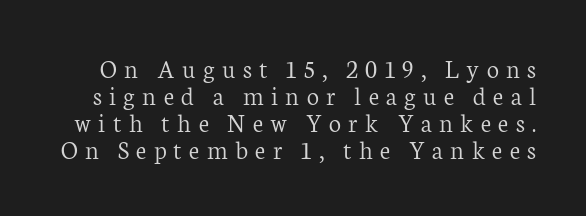
Q: Is the text bold? A: No.
Q: Is the text italic (slanted)? A: No, it is upright.
Q: Is the text underlined? A: No.
Q: Is the spacing between letters normal or unusually wide? A: Unusually wide.
Q: Is the spacing between lines tight, normal or loose? A: Tight.
